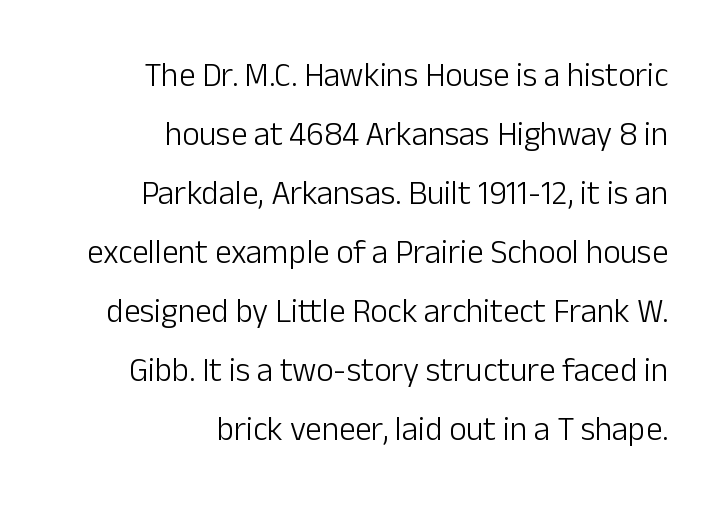
The horizontal fit of the characters is conventional and even. Grotesque or geometric, the face here clearly has no serifs. Ordinary non-slanted type is in use. These lines are set flush right with a ragged left edge.
